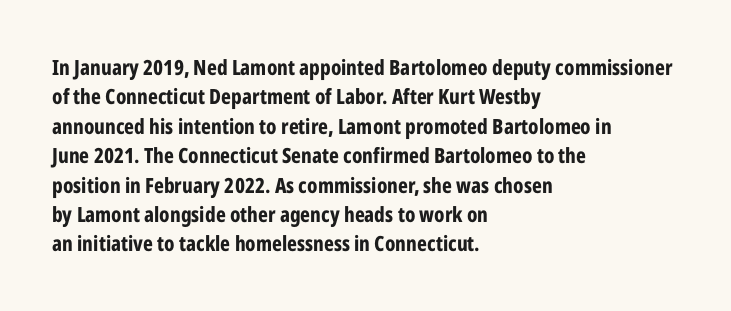
Q: Is the text bold? A: Yes.
Q: Is the text italic (slanted)? A: No, it is upright.
Q: Is the text underlined? A: No.
Q: How is the paragraph aligned? A: Left-aligned.
Q: Is the spacing between letters normal or unusually wide? A: Normal.
Q: Is the spacing between lines tight, normal or loose? A: Normal.
